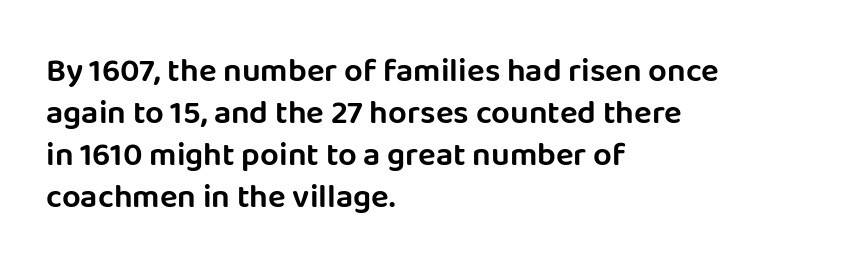
The image shows 33 px sans-serif type, upright; set left-aligned, normal line spacing (1.27x), normal letter spacing, not underlined; low stroke contrast and a large x-height.
